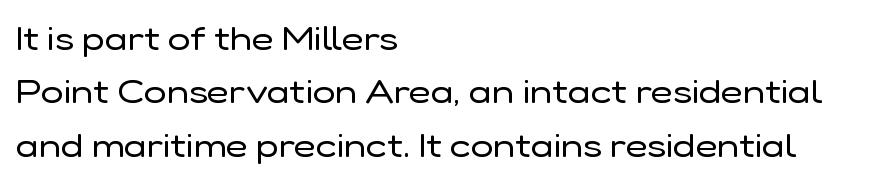
{"serif": "no", "italic": "no", "bold": "no", "weight": "regular", "width": "normal", "stroke_contrast": "low", "x_height": "medium", "monospaced": "no", "underline": "no", "align": "left", "line_spacing": "normal", "line_spacing_ratio": 1.57, "letter_spacing": "normal", "letter_spacing_em": 0.0, "glyph_px": 34}
